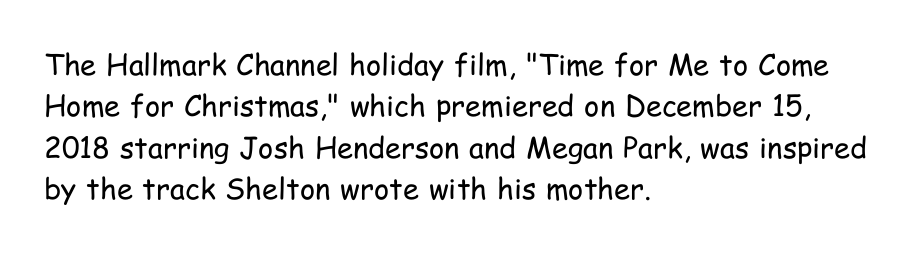
Q: Is the text bold? A: No.
Q: Is the text italic (slanted)? A: No, it is upright.
Q: Is the typeface a serif or a sans-serif typeface? A: Sans-serif.
Q: Is the text underlined? A: No.
Q: How is the paragraph aligned? A: Left-aligned.
Q: Is the spacing between letters normal or unusually wide? A: Normal.
Q: Is the spacing between lines tight, normal or loose? A: Normal.
Q: Width (condensed, normal, or wide)? A: Condensed.
Q: Stroke contrast? A: Low.
Q: x-height? A: Medium.
Q: Monospaced? A: No.
